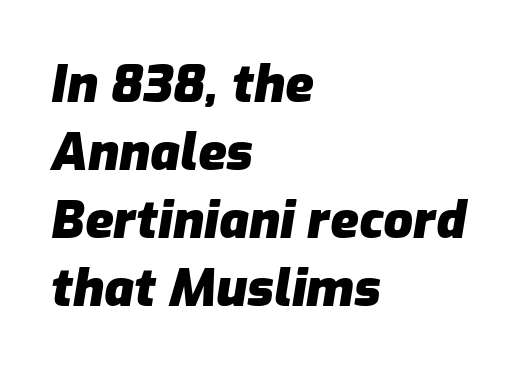
{"italic": "yes", "lean": "right", "slant_degrees": 9, "bold": "yes", "weight": "heavy", "width": "normal", "stroke_contrast": "low", "x_height": "medium", "monospaced": "no", "underline": "no", "align": "left", "line_spacing": "normal", "line_spacing_ratio": 1.31, "letter_spacing": "normal", "letter_spacing_em": 0.0, "glyph_px": 52}
